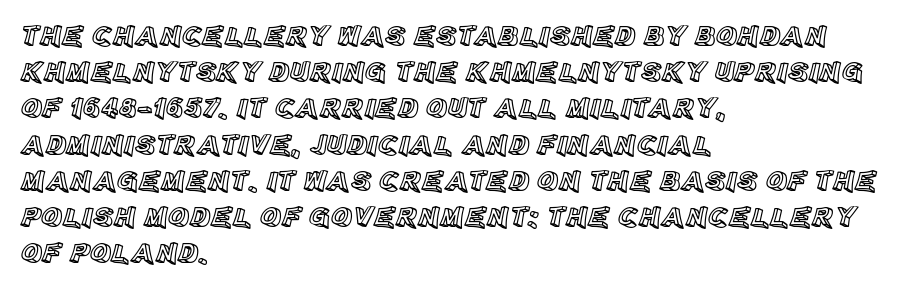
Q: Is the text italic (slanted)? A: Yes.
Q: Is the text underlined? A: No.
Q: How is the paragraph aligned? A: Left-aligned.
Q: Is the spacing between letters normal or unusually wide? A: Normal.
Q: Is the spacing between lines tight, normal or loose? A: Normal.
Q: Width (condensed, normal, or wide)? A: Normal.
Q: x-height? A: Large.
Q: Monospaced? A: No.
